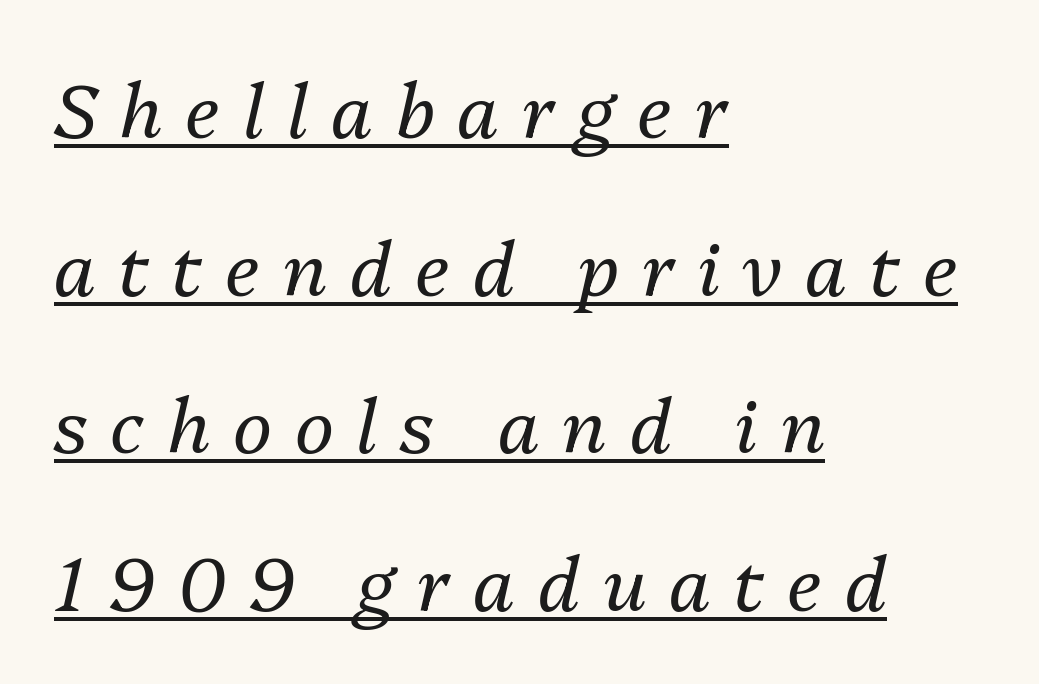
What's the leading like? Stretched, with rows far apart. Does the lettering tilt? It does — this is italic. The string is rendered with underlining switched on. Is the type heavy? It reads as light-to-regular instead. Inter-character spacing is expanded well beyond the font's built-in metrics. These lines are rendered in a variable-pitch font.
